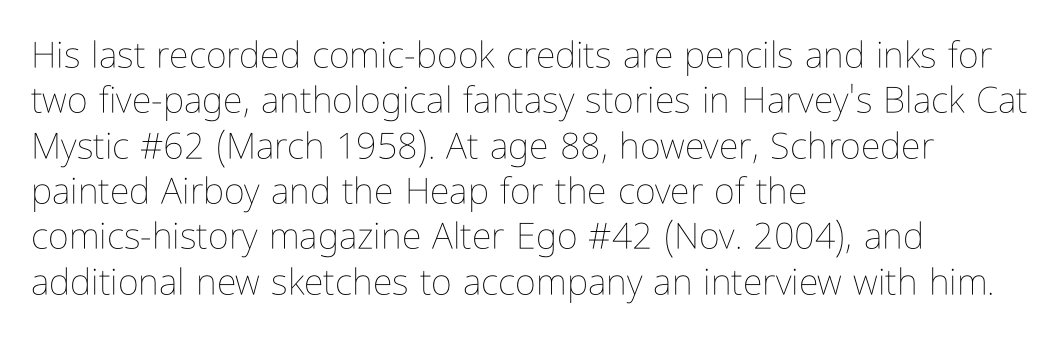
{"italic": "no", "bold": "no", "weight": "thin", "width": "condensed", "stroke_contrast": "low", "x_height": "medium", "monospaced": "no", "underline": "no", "align": "left", "line_spacing": "normal", "line_spacing_ratio": 1.26, "letter_spacing": "normal", "letter_spacing_em": 0.0, "glyph_px": 36}
